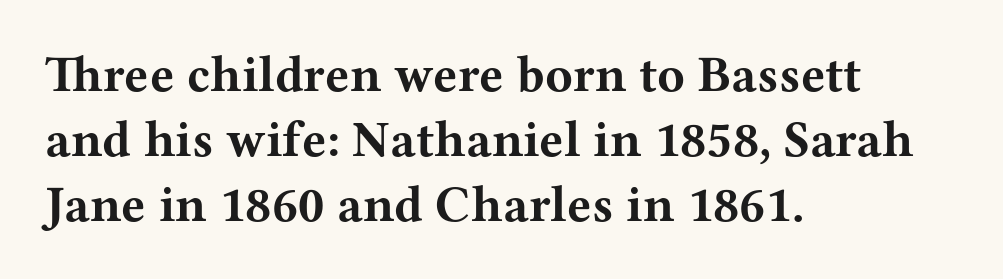
Q: Is the text bold? A: Yes.
Q: Is the text italic (slanted)? A: No, it is upright.
Q: Is the typeface a serif or a sans-serif typeface? A: Serif.
Q: Is the text underlined? A: No.
Q: How is the paragraph aligned? A: Left-aligned.
Q: Is the spacing between letters normal or unusually wide? A: Normal.
Q: Is the spacing between lines tight, normal or loose? A: Normal.
Q: Width (condensed, normal, or wide)? A: Wide.
Q: Stroke contrast? A: Medium.
Q: x-height? A: Medium.
Q: Monospaced? A: No.
